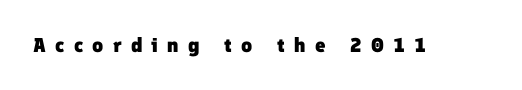
The image shows 20 px bold type; set unusually wide letter spacing (+0.46 em), not underlined.
